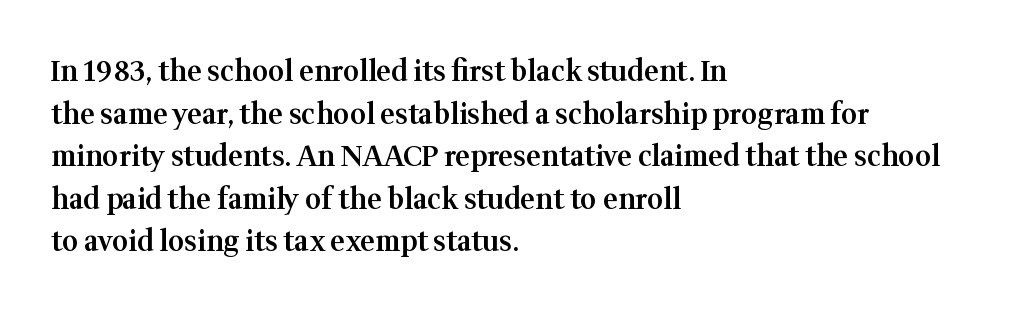
Q: Is the text bold? A: Semi-bold.
Q: Is the text italic (slanted)? A: No, it is upright.
Q: Is the typeface a serif or a sans-serif typeface? A: Serif.
Q: Is the text underlined? A: No.
Q: How is the paragraph aligned? A: Left-aligned.
Q: Is the spacing between letters normal or unusually wide? A: Normal.
Q: Is the spacing between lines tight, normal or loose? A: Normal.
Q: Width (condensed, normal, or wide)? A: Normal.
Q: Stroke contrast? A: Medium.
Q: x-height? A: Medium.
Q: Monospaced? A: No.
